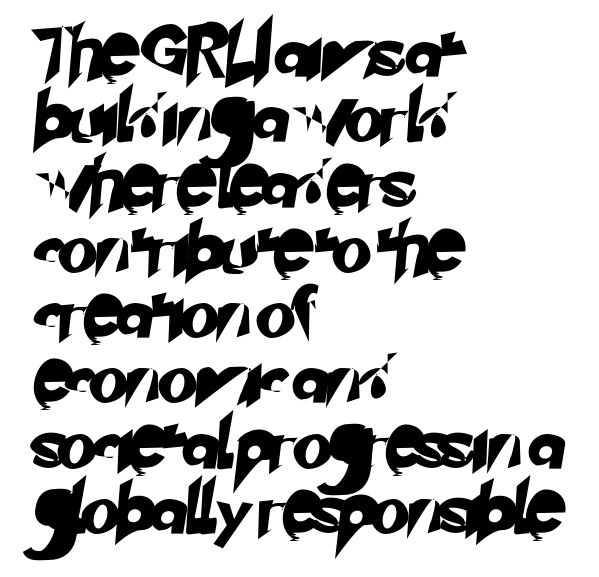
Words float on clear page, feet unadorned. The face used here is rendered with its standard letterfit. Proportional: the letters do not fall into vertical columns. All the whitespace from short lines collects on the right. The typeface chosen for these lines omits serifs. The lines sit at an ordinary, default distance from one another.
